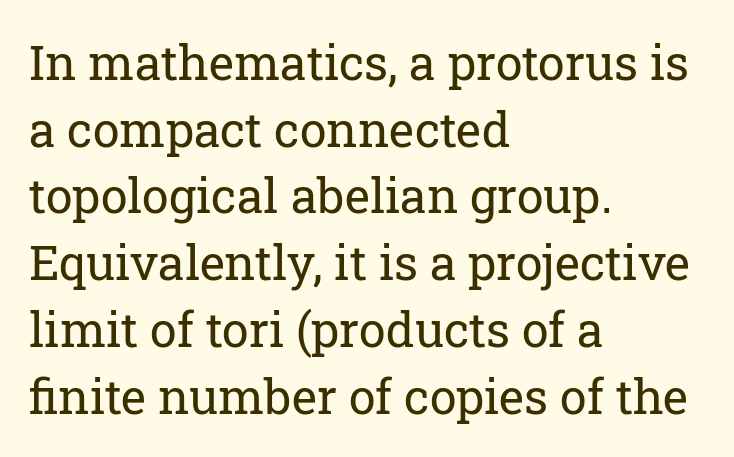
{"serif": "yes", "italic": "no", "bold": "no", "weight": "regular", "width": "normal", "stroke_contrast": "low", "x_height": "medium", "monospaced": "no", "underline": "no", "align": "left", "line_spacing": "normal", "line_spacing_ratio": 1.39, "letter_spacing": "normal", "letter_spacing_em": 0.0, "glyph_px": 48}
